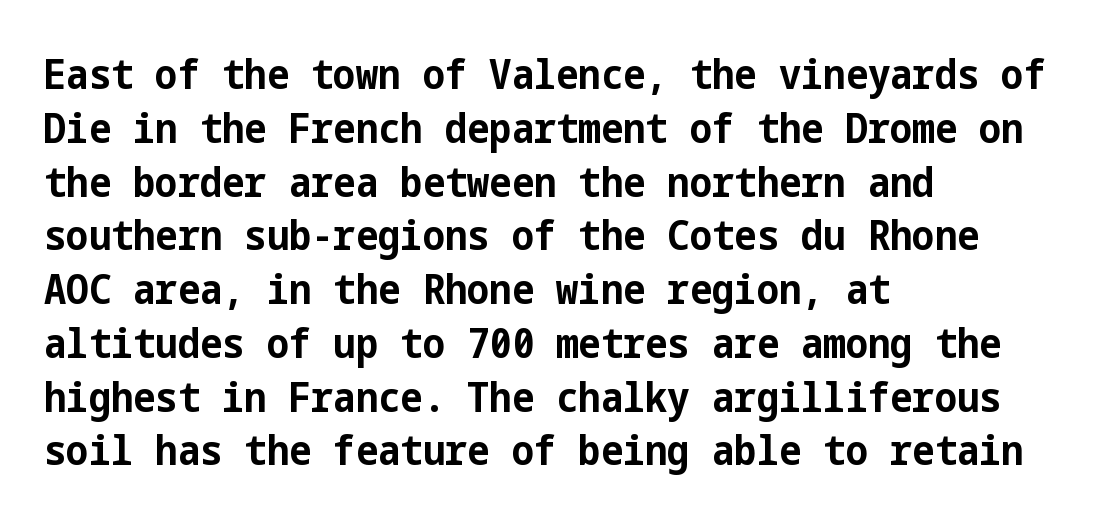
Q: Is the text bold? A: Yes.
Q: Is the text italic (slanted)? A: No, it is upright.
Q: Is the typeface a serif or a sans-serif typeface? A: Sans-serif.
Q: Is the text underlined? A: No.
Q: How is the paragraph aligned? A: Left-aligned.
Q: Is the spacing between letters normal or unusually wide? A: Normal.
Q: Is the spacing between lines tight, normal or loose? A: Normal.
Q: Width (condensed, normal, or wide)? A: Condensed.
Q: Stroke contrast? A: Low.
Q: x-height? A: Medium.
